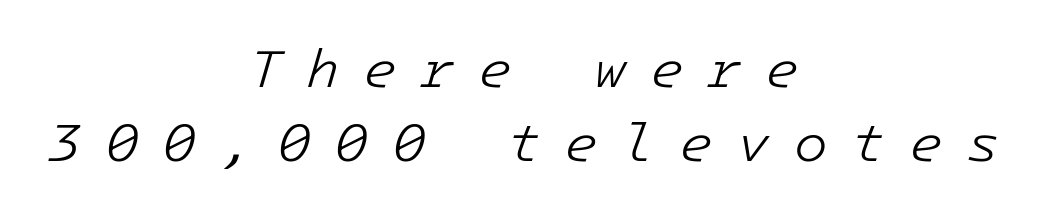
{"italic": "yes", "lean": "right", "slant_degrees": 16, "bold": "no", "weight": "light", "width": "normal", "stroke_contrast": "low", "x_height": "medium", "monospaced": "yes", "underline": "no", "align": "center", "line_spacing": "normal", "line_spacing_ratio": 1.34, "letter_spacing": "wide", "letter_spacing_em": 0.43, "glyph_px": 55}
